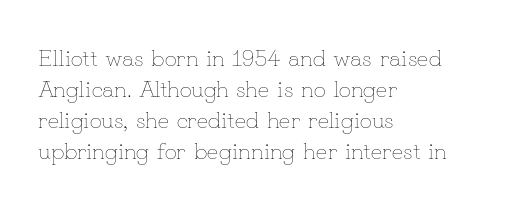
These lines keep a tight, regular rhythm from letter to letter. Notice how descenders clear the ascenders below comfortably — that's standard leading. These lines were composed using upright roman letters. One-word summary of the alignment: left. Nobody drew a line under any word here. The typesetting does not lean heavy: it is not bold.
